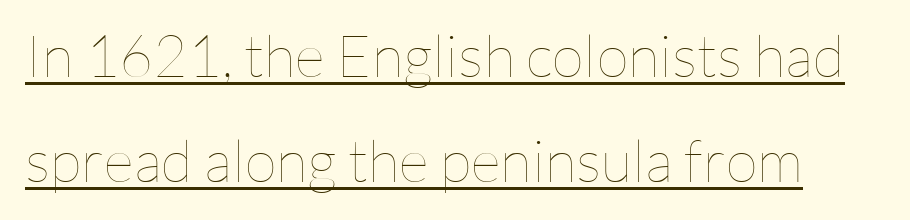
Q: Is the text bold? A: No.
Q: Is the text italic (slanted)? A: No, it is upright.
Q: Is the text underlined? A: Yes.
Q: Is the spacing between letters normal or unusually wide? A: Normal.
Q: Width (condensed, normal, or wide)? A: Normal.
Q: Stroke contrast? A: Low.
Q: x-height? A: Medium.
Q: Monospaced? A: No.
